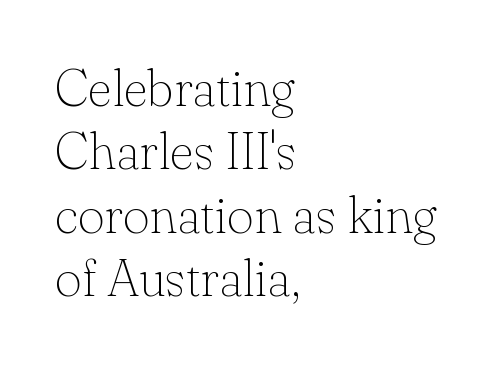
Q: Is the text bold? A: No.
Q: Is the text italic (slanted)? A: No, it is upright.
Q: Is the typeface a serif or a sans-serif typeface? A: Serif.
Q: Is the text underlined? A: No.
Q: How is the paragraph aligned? A: Left-aligned.
Q: Is the spacing between letters normal or unusually wide? A: Normal.
Q: Width (condensed, normal, or wide)? A: Normal.
Q: Stroke contrast? A: Low.
Q: x-height? A: Small.
Q: Monospaced? A: No.
